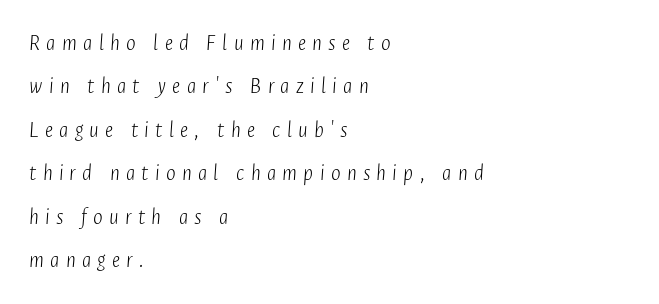
{"italic": "yes", "lean": "right", "slant_degrees": 4, "bold": "no", "underline": "no", "align": "left", "line_spacing_ratio": 1.89, "letter_spacing": "wide", "letter_spacing_em": 0.27, "glyph_px": 23}
